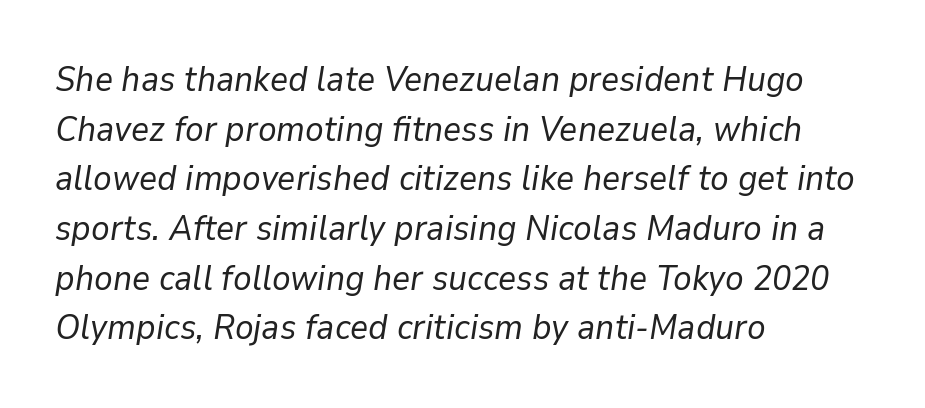
{"italic": "yes", "lean": "right", "slant_degrees": 9, "bold": "no", "weight": "regular", "width": "normal", "stroke_contrast": "low", "x_height": "medium", "monospaced": "no", "underline": "no", "align": "left", "line_spacing": "normal", "line_spacing_ratio": 1.42, "letter_spacing": "normal", "letter_spacing_em": 0.0, "glyph_px": 35}
